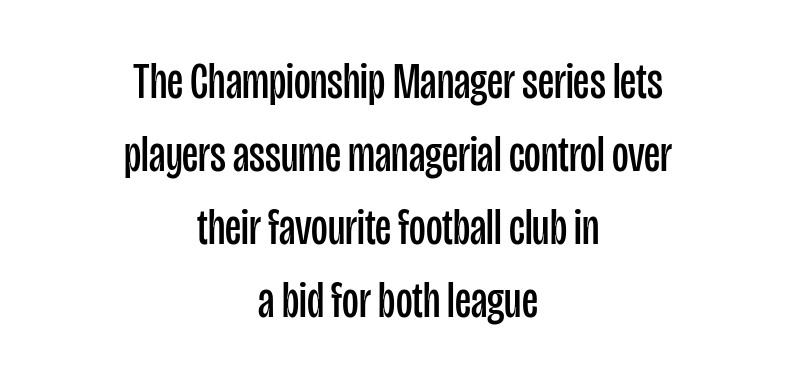
{"serif": "no", "italic": "no", "bold": "no", "weight": "regular", "width": "condensed", "stroke_contrast": "low", "x_height": "large", "monospaced": "no", "underline": "no", "align": "center", "line_spacing": "normal", "line_spacing_ratio": 1.43, "letter_spacing": "normal", "letter_spacing_em": 0.0, "glyph_px": 51}
